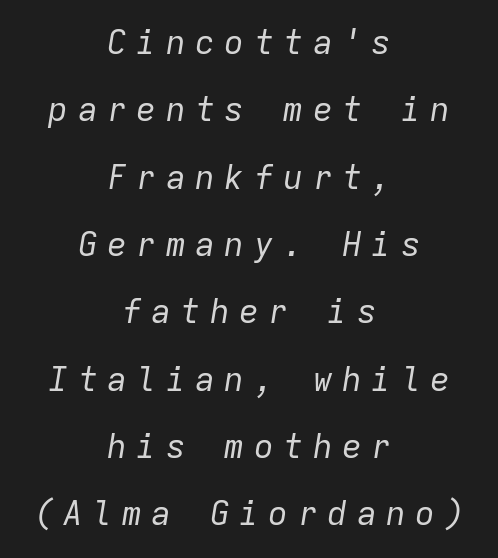
Q: Is the text bold? A: No.
Q: Is the text italic (slanted)? A: Yes, it leans right by about 9 degrees.
Q: Is the text underlined? A: No.
Q: How is the paragraph aligned? A: Centered.
Q: Is the spacing between letters normal or unusually wide? A: Unusually wide.
Q: Is the spacing between lines tight, normal or loose? A: Loose.
Q: Width (condensed, normal, or wide)? A: Normal.
Q: Stroke contrast? A: Low.
Q: x-height? A: Medium.
Q: Monospaced? A: Yes.
